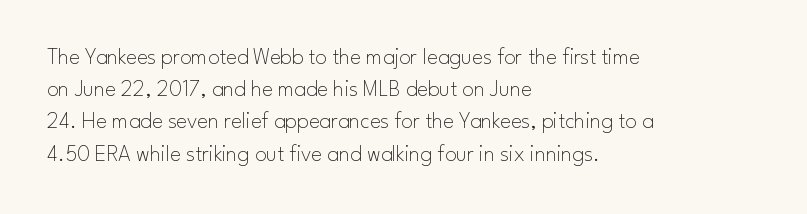
{"italic": "no", "bold": "no", "underline": "no", "align": "left", "line_spacing": "normal", "line_spacing_ratio": 1.4, "letter_spacing": "normal", "letter_spacing_em": 0.0, "glyph_px": 23}
